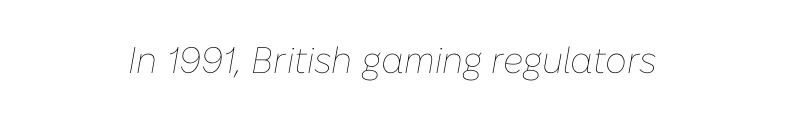
{"italic": "yes", "lean": "right", "slant_degrees": 10, "bold": "no", "weight": "thin", "width": "normal", "stroke_contrast": "low", "x_height": "medium", "monospaced": "no", "underline": "no", "align": "center", "letter_spacing": "normal", "letter_spacing_em": 0.0, "glyph_px": 37}
